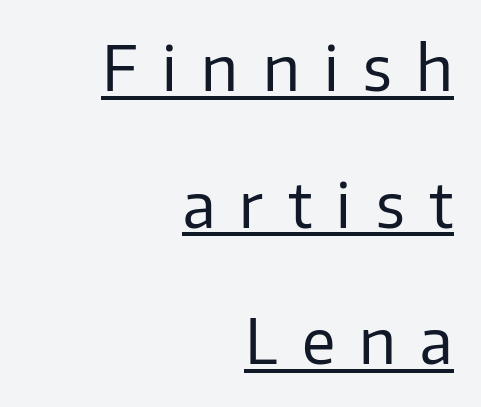
{"serif": "no", "italic": "no", "bold": "no", "weight": "regular", "width": "normal", "stroke_contrast": "low", "x_height": "medium", "monospaced": "no", "underline": "yes", "align": "right", "line_spacing": "loose", "line_spacing_ratio": 2.24, "letter_spacing": "wide", "letter_spacing_em": 0.4, "glyph_px": 61}
